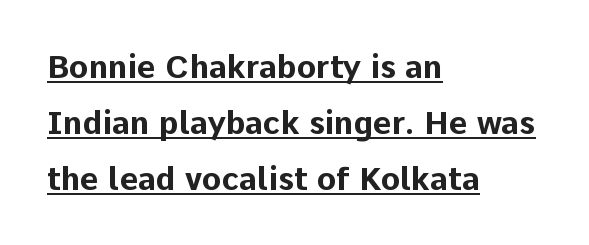
{"serif": "no", "italic": "no", "bold": "yes", "weight": "bold", "width": "normal", "stroke_contrast": "low", "x_height": "medium", "monospaced": "no", "underline": "yes", "align": "left", "line_spacing_ratio": 1.75, "letter_spacing": "normal", "letter_spacing_em": 0.0, "glyph_px": 32}
